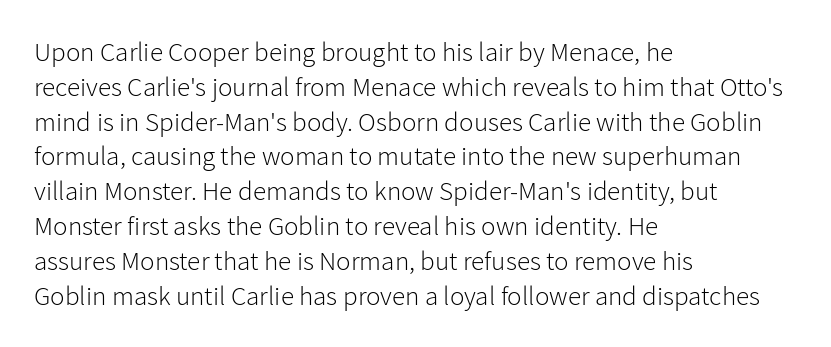
Q: Is the text bold? A: No.
Q: Is the text italic (slanted)? A: No, it is upright.
Q: Is the text underlined? A: No.
Q: How is the paragraph aligned? A: Left-aligned.
Q: Is the spacing between letters normal or unusually wide? A: Normal.
Q: Is the spacing between lines tight, normal or loose? A: Normal.
